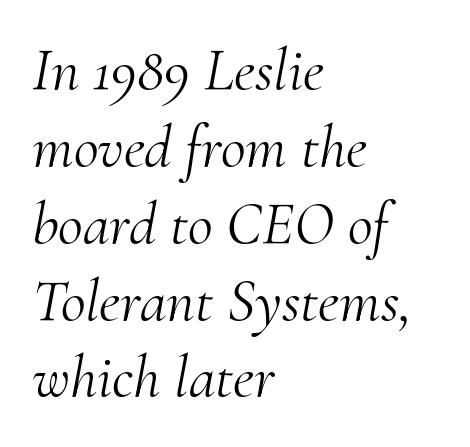
The font sits on the lighter half of the weight spectrum, regular included. Spacing between characters is what you'd get straight out of the box. How would I describe the line gaps? Plain and ordinary. The glyphs look as if they've been sheared to an angle. Check under the words: just untouched page. Type style note: has serifs.
